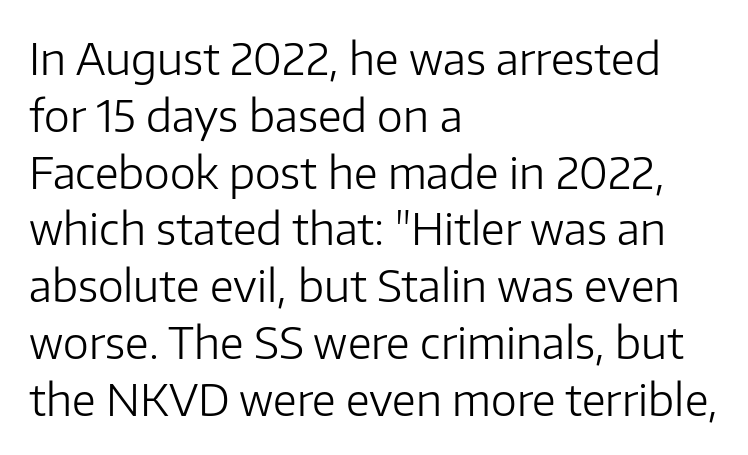
{"serif": "no", "italic": "no", "bold": "no", "weight": "light", "width": "normal", "stroke_contrast": "low", "x_height": "medium", "monospaced": "no", "underline": "no", "align": "left", "line_spacing": "normal", "line_spacing_ratio": 1.29, "letter_spacing": "normal", "letter_spacing_em": 0.0, "glyph_px": 44}
